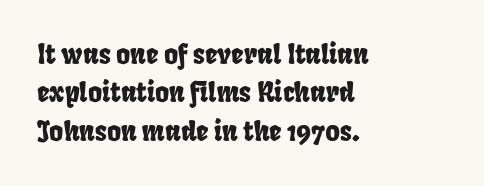
{"underline": "no", "align": "left", "line_spacing": "normal", "line_spacing_ratio": 1.42, "letter_spacing": "normal", "letter_spacing_em": 0.0, "glyph_px": 27}
